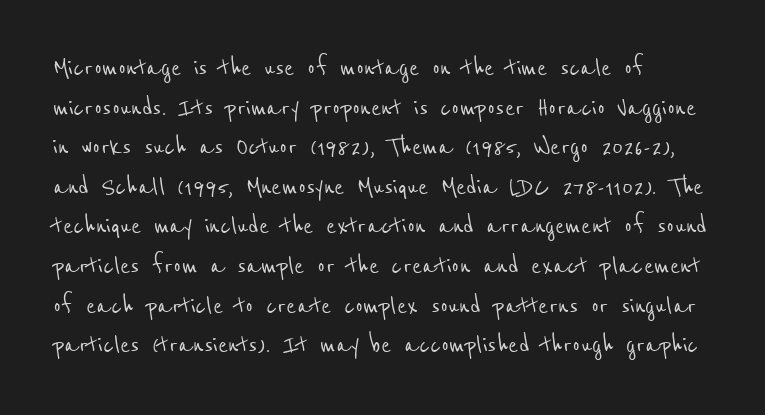
The image shows 30 px condensed sans-serif type; set left-aligned, normal line spacing (1.32x), normal letter spacing, not underlined; low stroke contrast and a medium x-height.
